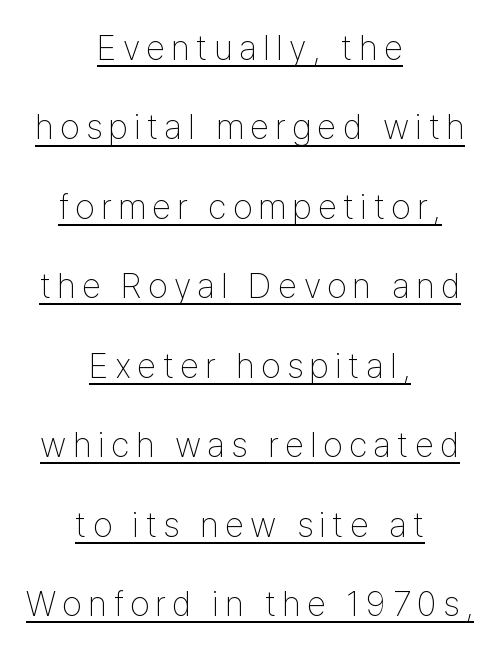
{"serif": "no", "italic": "no", "bold": "no", "weight": "thin", "width": "condensed", "stroke_contrast": "low", "x_height": "medium", "monospaced": "no", "underline": "yes", "align": "center", "line_spacing": "loose", "line_spacing_ratio": 2.27, "glyph_px": 35}
